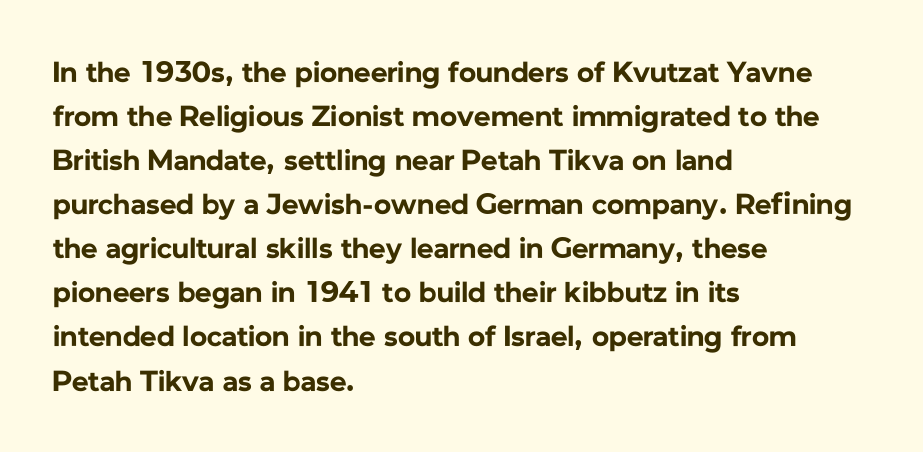
{"serif": "no", "italic": "no", "bold": "yes", "weight": "bold", "width": "normal", "stroke_contrast": "low", "x_height": "medium", "monospaced": "no", "underline": "no", "align": "left", "line_spacing": "normal", "line_spacing_ratio": 1.52, "letter_spacing": "normal", "letter_spacing_em": 0.0, "glyph_px": 29}
